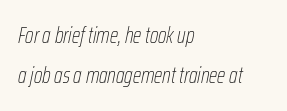
Unmarked baselines from the first word to the last. A student would call this left alignment; a typographer would say flush left, rag right. Glyph-to-glyph distance matches everyday printed text. The specimen reads as italic at a glance.
